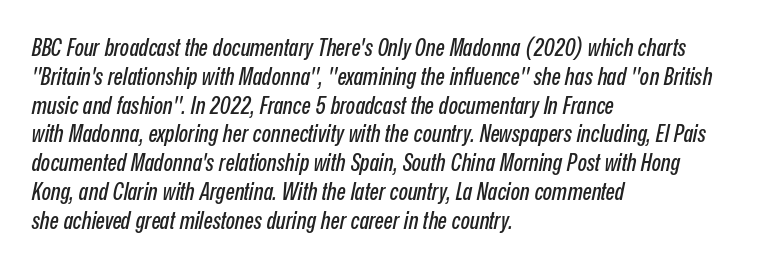
{"italic": "yes", "lean": "right", "slant_degrees": 12, "underline": "no", "align": "left", "line_spacing_ratio": 1.2, "letter_spacing": "normal", "letter_spacing_em": 0.0, "glyph_px": 24}
